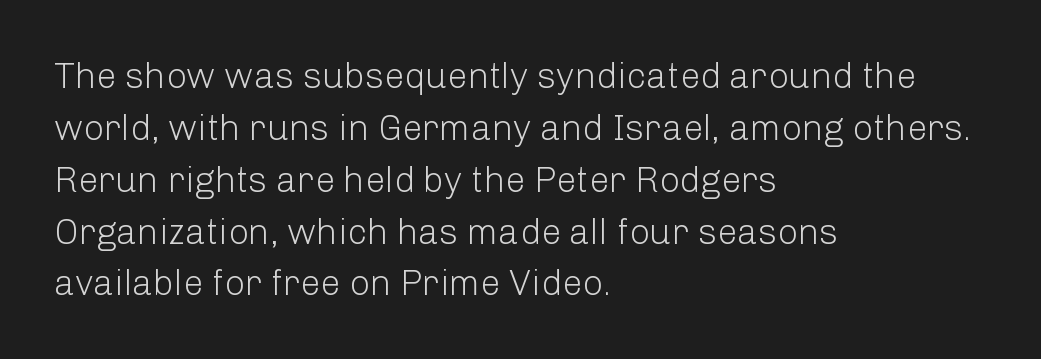
The image shows 36 px light sans-serif type, upright; set left-aligned, normal line spacing (1.44x), normal letter spacing, not underlined; low stroke contrast and a medium x-height.
